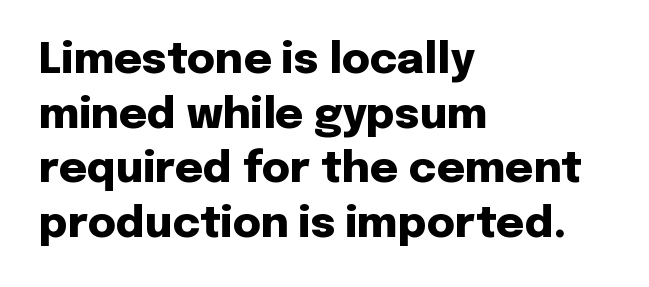
The image shows 43 px heavy sans-serif type, upright; set left-aligned, normal line spacing (1.27x), normal letter spacing, not underlined; low stroke contrast and a medium x-height.
